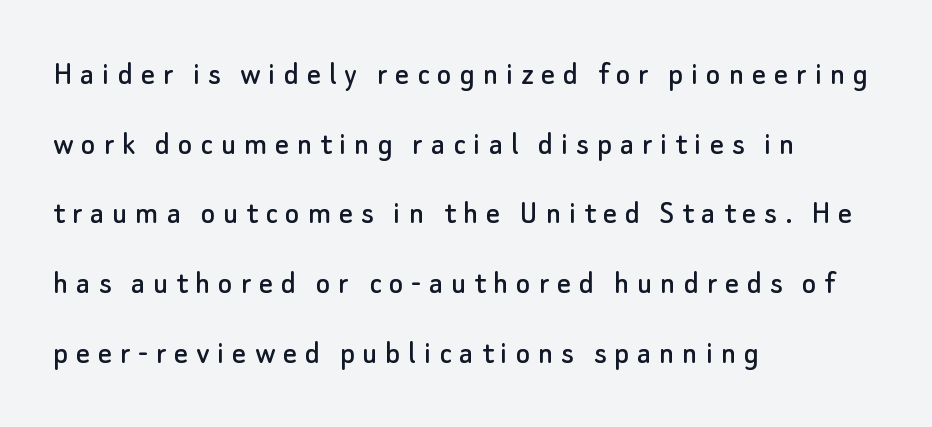
Q: Is the text italic (slanted)? A: No, it is upright.
Q: Is the typeface a serif or a sans-serif typeface? A: Sans-serif.
Q: Is the text underlined? A: No.
Q: How is the paragraph aligned? A: Left-aligned.
Q: Is the spacing between letters normal or unusually wide? A: Unusually wide.
Q: Is the spacing between lines tight, normal or loose? A: Loose.
Q: Width (condensed, normal, or wide)? A: Normal.
Q: Stroke contrast? A: Low.
Q: x-height? A: Small.
Q: Monospaced? A: No.
